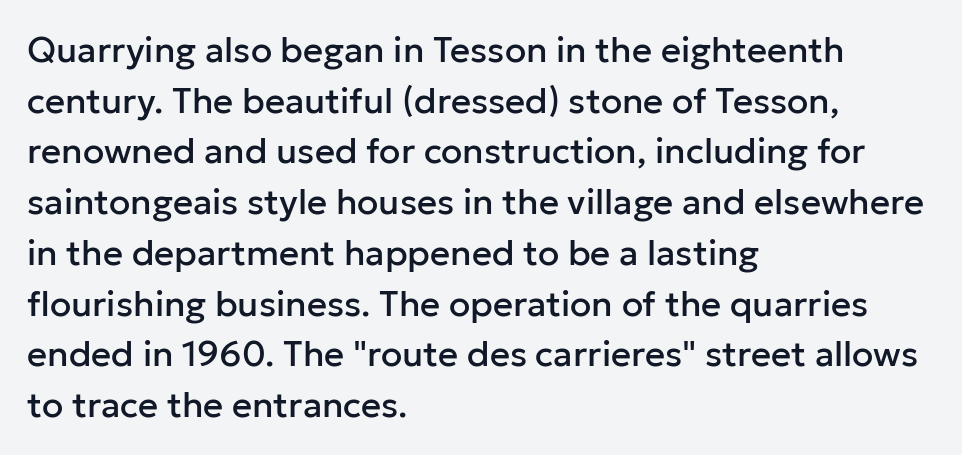
{"serif": "no", "italic": "no", "width": "normal", "stroke_contrast": "low", "x_height": "medium", "monospaced": "no", "underline": "no", "align": "left", "line_spacing": "normal", "line_spacing_ratio": 1.45, "letter_spacing": "normal", "letter_spacing_em": 0.0, "glyph_px": 35}
